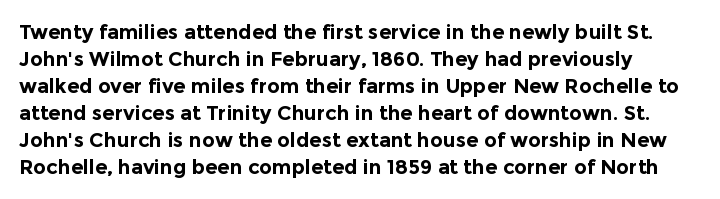
The image shows 20 px bold type, upright; set normal line spacing (1.35x), normal letter spacing, not underlined.
